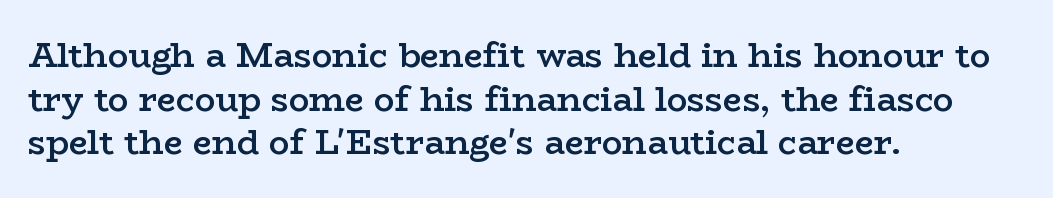
Q: Is the text bold? A: Semi-bold.
Q: Is the text italic (slanted)? A: No, it is upright.
Q: Is the typeface a serif or a sans-serif typeface? A: Serif.
Q: Is the text underlined? A: No.
Q: How is the paragraph aligned? A: Left-aligned.
Q: Is the spacing between letters normal or unusually wide? A: Normal.
Q: Is the spacing between lines tight, normal or loose? A: Normal.
Q: Width (condensed, normal, or wide)? A: Wide.
Q: Stroke contrast? A: Low.
Q: x-height? A: Medium.
Q: Monospaced? A: No.
